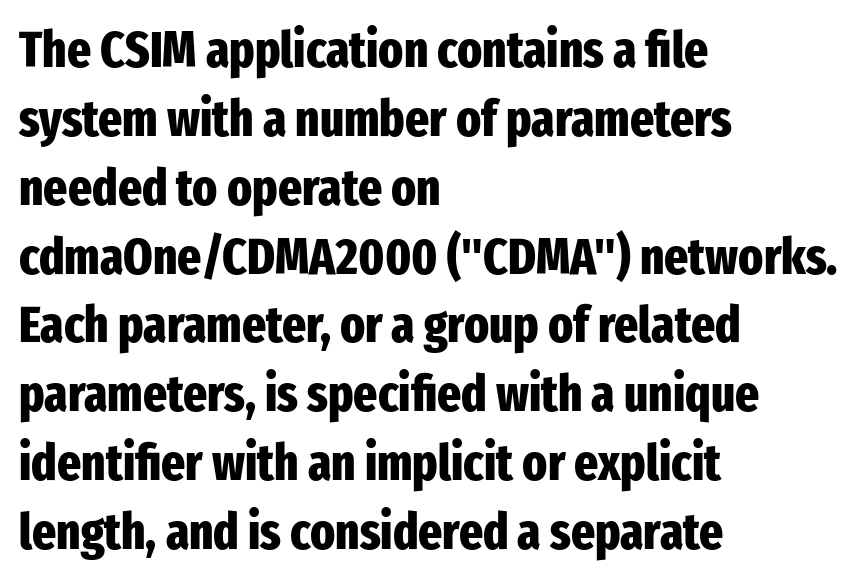
{"serif": "no", "italic": "no", "bold": "yes", "weight": "heavy", "width": "condensed", "stroke_contrast": "low", "x_height": "medium", "monospaced": "no", "underline": "no", "align": "left", "line_spacing": "normal", "line_spacing_ratio": 1.35, "letter_spacing": "normal", "letter_spacing_em": 0.0, "glyph_px": 51}
